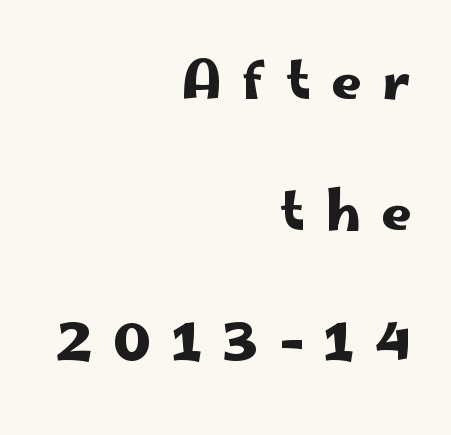
Q: Is the text italic (slanted)? A: No, it is upright.
Q: Is the typeface a serif or a sans-serif typeface? A: Sans-serif.
Q: Is the text underlined? A: No.
Q: How is the paragraph aligned? A: Right-aligned.
Q: Is the spacing between letters normal or unusually wide? A: Unusually wide.
Q: Is the spacing between lines tight, normal or loose? A: Loose.
Q: Width (condensed, normal, or wide)? A: Wide.
Q: Stroke contrast? A: Low.
Q: x-height? A: Small.
Q: Monospaced? A: No.
